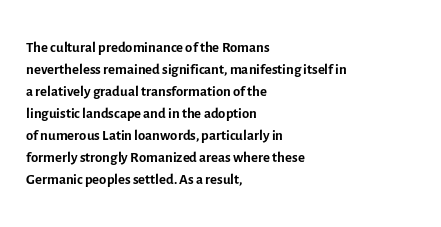
The image shows 21 px text type, upright; set left-aligned, tight line spacing (1.05x), normal letter spacing, not underlined.
